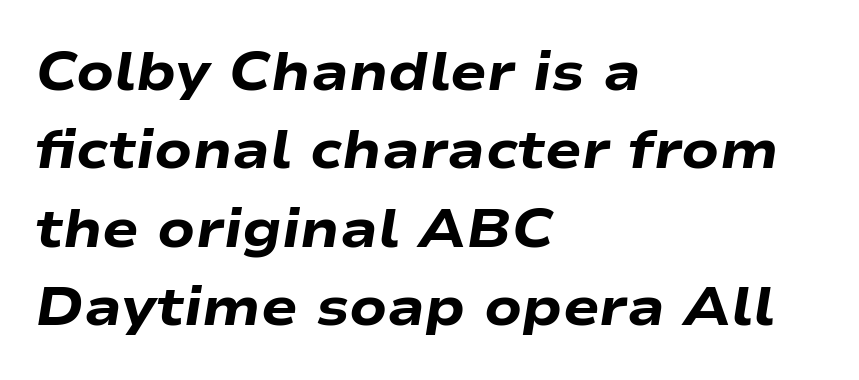
The image shows 54 px heavy, wide type, italic (leaning right); set left-aligned, normal line spacing (1.45x), normal letter spacing, not underlined; low stroke contrast and a medium x-height.
